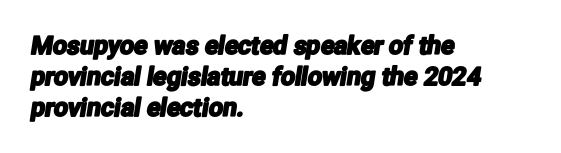
The image shows 25 px text type; set left-aligned, line spacing 1.24x, normal letter spacing, not underlined.
